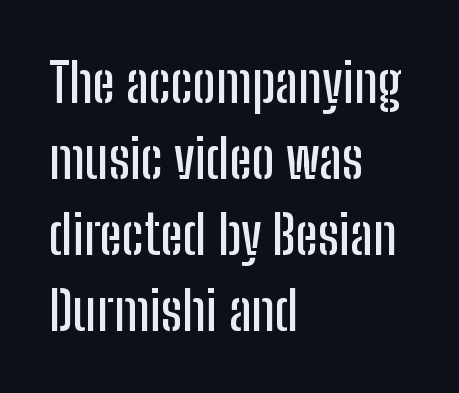
Looks like regular typesetting: each glyph gets only the width it needs. Evenly set lines give the paragraph a standard silhouette. A bare baseline throughout the passage. Notice how the stems are strictly vertical — no italics here.
